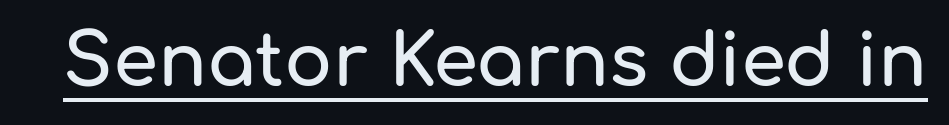
Q: Is the text italic (slanted)? A: No, it is upright.
Q: Is the typeface a serif or a sans-serif typeface? A: Sans-serif.
Q: Is the text underlined? A: Yes.
Q: Is the spacing between letters normal or unusually wide? A: Normal.
Q: Width (condensed, normal, or wide)? A: Normal.
Q: Stroke contrast? A: Low.
Q: x-height? A: Medium.
Q: Monospaced? A: No.
